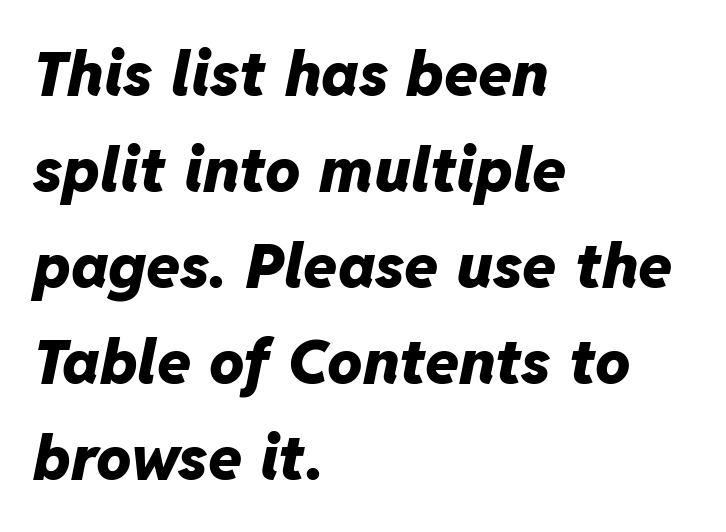
{"italic": "yes", "lean": "right", "slant_degrees": 11, "bold": "yes", "weight": "heavy", "width": "normal", "stroke_contrast": "low", "x_height": "medium", "monospaced": "no", "underline": "no", "align": "left", "line_spacing": "normal", "line_spacing_ratio": 1.55, "letter_spacing": "normal", "letter_spacing_em": 0.0, "glyph_px": 62}
